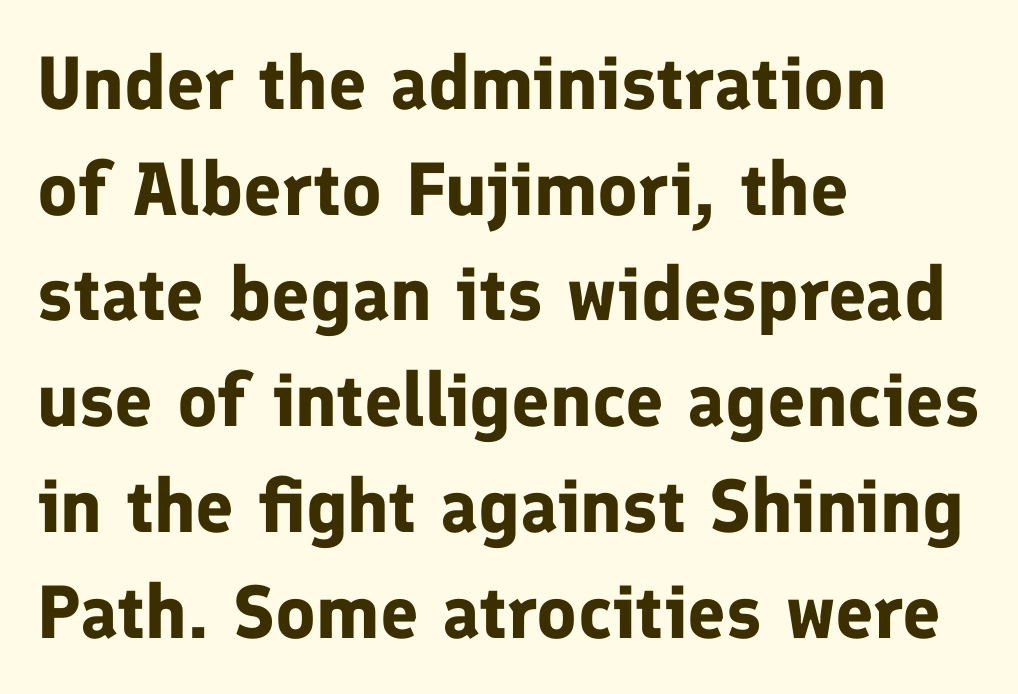
Descender tails drop into unmarked territory. Students, note that the glyphs here touch the page at normal intervals. Notice how thick the strokes are: this is what a full bold looks like. Notice how the stems are strictly vertical — no italics here. The rag falls on the right side of this text block.
